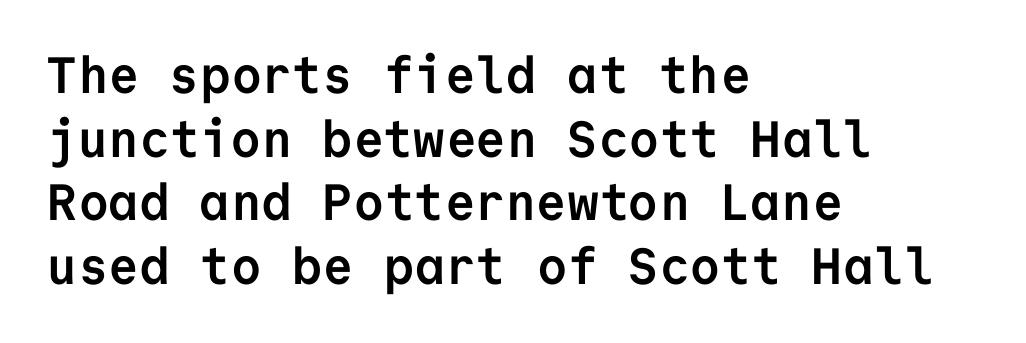
The passage shown is typeset with a sans-serif family. The type sits square on the baseline with zero lean. Words float on clear page, feet unadorned. Caption: multi-line text, flush left, ragged right. Fixed-width glyphs throughout — classic coding-font behaviour.
